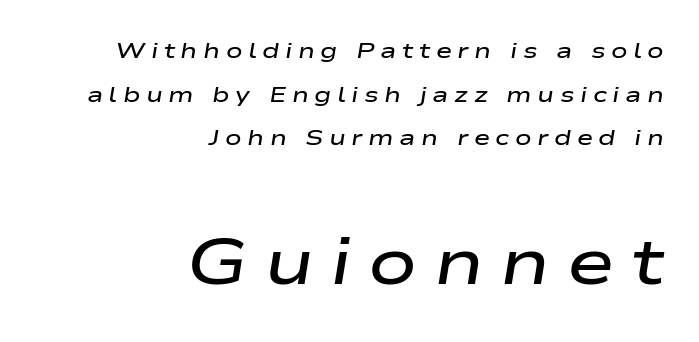
The rendering enlarges the type as you move from the upper chunk to the lower. The letters advance in unequal steps, a hallmark of proportional type. A typesetter would call this heavily tracked-out type. Slightly chunky letters — semibold, I'd say, not full bold.
